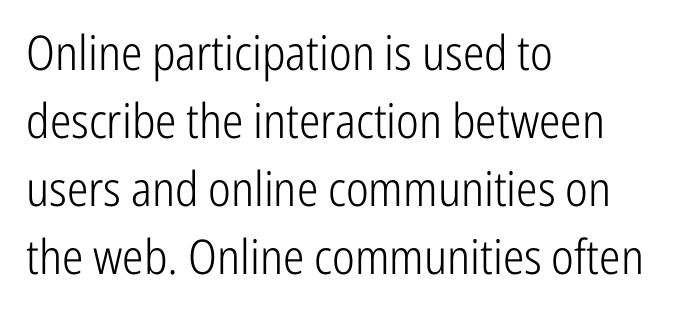
Q: Is the text bold? A: No.
Q: Is the text italic (slanted)? A: No, it is upright.
Q: Is the typeface a serif or a sans-serif typeface? A: Sans-serif.
Q: Is the text underlined? A: No.
Q: How is the paragraph aligned? A: Left-aligned.
Q: Is the spacing between letters normal or unusually wide? A: Normal.
Q: Is the spacing between lines tight, normal or loose? A: Normal.
Q: Width (condensed, normal, or wide)? A: Condensed.
Q: Stroke contrast? A: Low.
Q: x-height? A: Medium.
Q: Monospaced? A: No.
